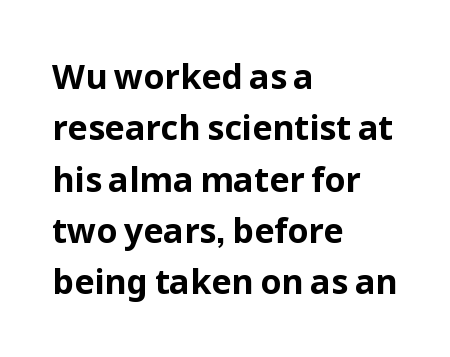
The image shows 34 px bold sans-serif type, upright; set left-aligned, normal line spacing (1.51x), normal letter spacing, not underlined; low stroke contrast and a medium x-height.
